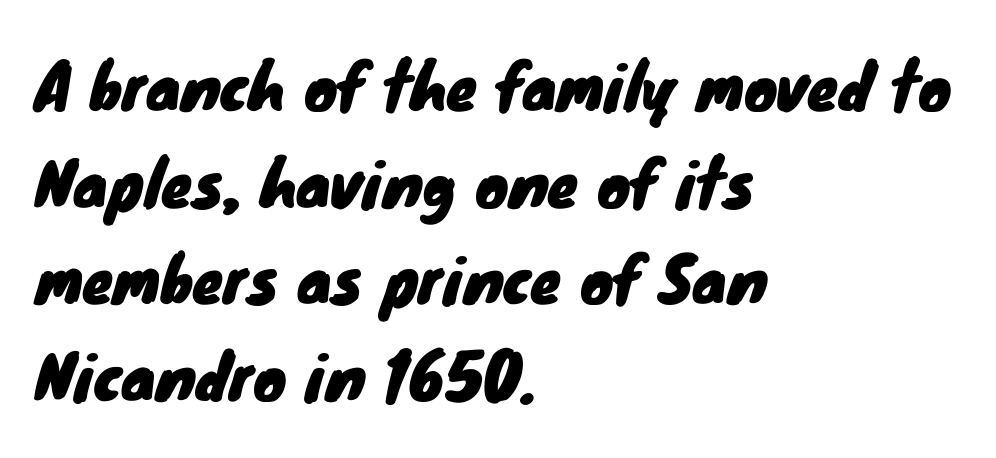
Q: Is the typeface a serif or a sans-serif typeface? A: Sans-serif.
Q: Is the text underlined? A: No.
Q: How is the paragraph aligned? A: Left-aligned.
Q: Is the spacing between letters normal or unusually wide? A: Normal.
Q: Is the spacing between lines tight, normal or loose? A: Normal.
Q: Width (condensed, normal, or wide)? A: Normal.
Q: Stroke contrast? A: Low.
Q: x-height? A: Small.
Q: Monospaced? A: No.
